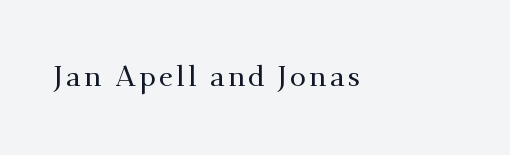
Q: Is the text italic (slanted)? A: No, it is upright.
Q: Is the typeface a serif or a sans-serif typeface? A: Serif.
Q: Is the text underlined? A: No.
Q: Width (condensed, normal, or wide)? A: Normal.
Q: Stroke contrast? A: Medium.
Q: x-height? A: Small.
Q: Monospaced? A: No.
